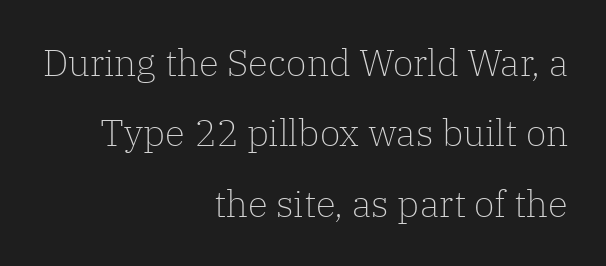
Where is the straight margin? On the right. Interline gaps are noticeably wide in this sample. The glyphs are unaccompanied by any horizontal stroke below them. Stem width sits at or under what a default text font uses.
